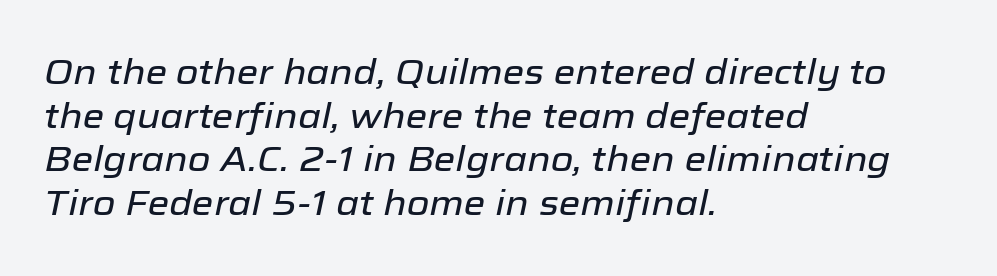
Q: Is the text italic (slanted)? A: Yes, it leans right by about 12 degrees.
Q: Is the text underlined? A: No.
Q: How is the paragraph aligned? A: Left-aligned.
Q: Is the spacing between letters normal or unusually wide? A: Normal.
Q: Is the spacing between lines tight, normal or loose? A: Normal.
Q: Width (condensed, normal, or wide)? A: Normal.
Q: Stroke contrast? A: Low.
Q: x-height? A: Medium.
Q: Monospaced? A: No.
